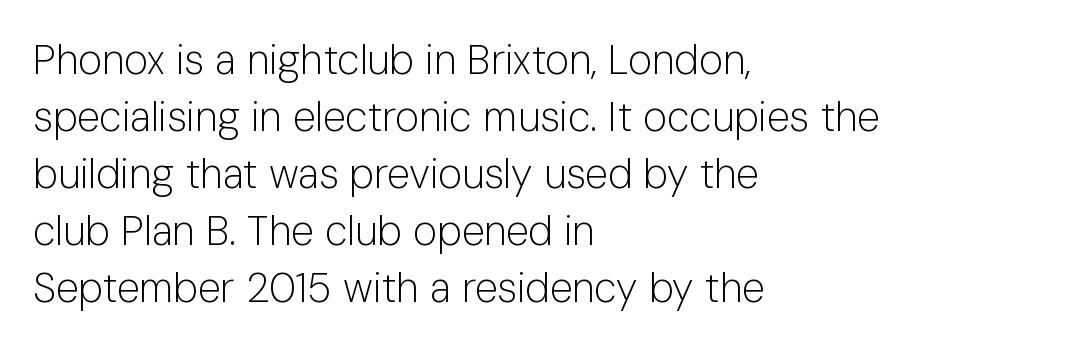
Caption: multi-line text, flush left, ragged right. The rendering shows plain stroke endings on the letterforms — a sans-serif design. Think standard paragraph weight, or any step lighter than that. Regular leading. The rendering keeps characters at their native spacing.
